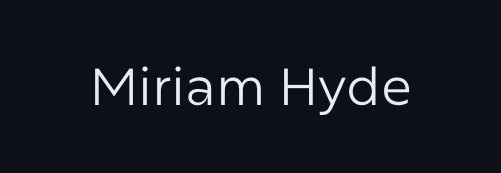
{"serif": "no", "italic": "no", "bold": "no", "weight": "regular", "width": "normal", "stroke_contrast": "low", "x_height": "medium", "monospaced": "no", "underline": "no", "letter_spacing": "normal", "letter_spacing_em": 0.0, "glyph_px": 52}
